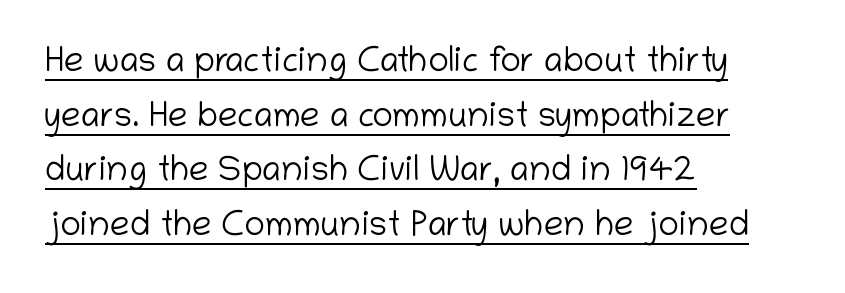
Q: Is the text bold? A: No.
Q: Is the text italic (slanted)? A: No, it is upright.
Q: Is the typeface a serif or a sans-serif typeface? A: Sans-serif.
Q: Is the text underlined? A: Yes.
Q: How is the paragraph aligned? A: Left-aligned.
Q: Is the spacing between letters normal or unusually wide? A: Normal.
Q: Is the spacing between lines tight, normal or loose? A: Normal.
Q: Width (condensed, normal, or wide)? A: Normal.
Q: Stroke contrast? A: Low.
Q: x-height? A: Medium.
Q: Monospaced? A: No.
